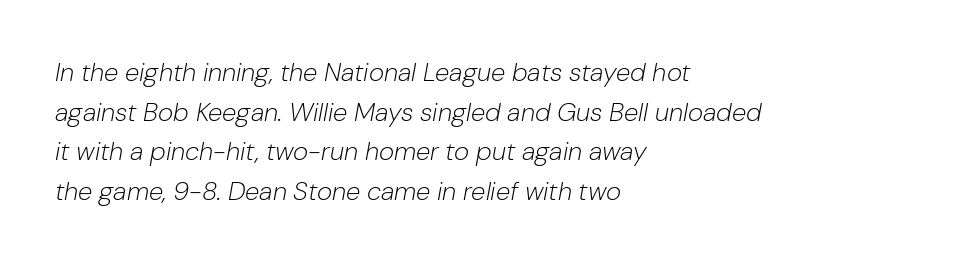
{"italic": "yes", "lean": "right", "slant_degrees": 10, "bold": "no", "underline": "no", "align": "left", "line_spacing": "normal", "line_spacing_ratio": 1.52, "letter_spacing": "normal", "letter_spacing_em": 0.0, "glyph_px": 26}
